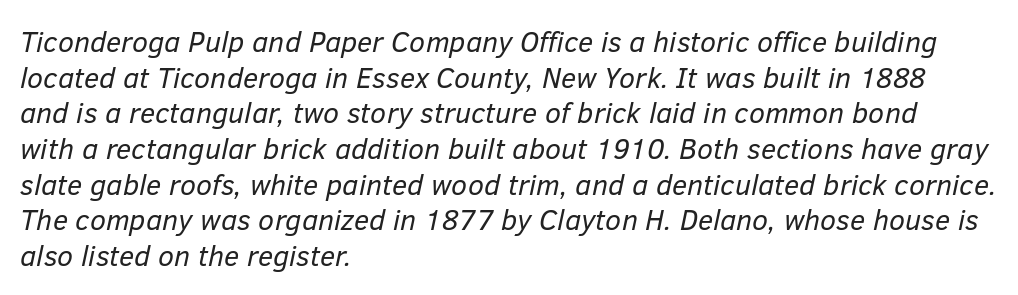
The image shows 29 px regular-weight type, italic (leaning right); set left-aligned, line spacing 1.23x, normal letter spacing, not underlined; low stroke contrast and a medium x-height.
